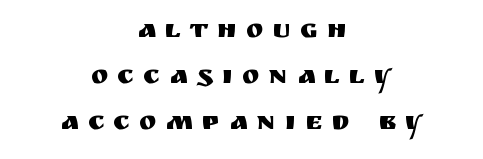
{"italic": "no", "underline": "no", "align": "center", "line_spacing_ratio": 1.76, "letter_spacing": "wide", "letter_spacing_em": 0.36, "glyph_px": 26}
